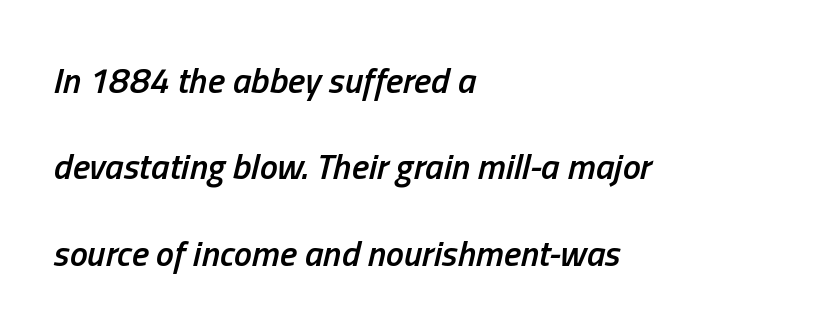
{"italic": "yes", "lean": "right", "slant_degrees": 13, "bold": "semi", "weight": "semibold", "width": "condensed", "stroke_contrast": "low", "x_height": "medium", "monospaced": "no", "underline": "no", "align": "left", "line_spacing": "loose", "line_spacing_ratio": 2.4, "letter_spacing": "normal", "letter_spacing_em": 0.0, "glyph_px": 36}
